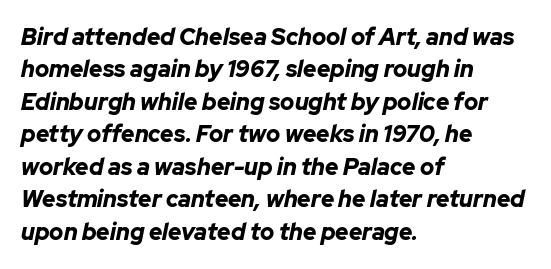
{"italic": "yes", "lean": "right", "slant_degrees": 12, "bold": "yes", "underline": "no", "align": "left", "line_spacing": "normal", "line_spacing_ratio": 1.41, "letter_spacing": "normal", "letter_spacing_em": 0.0, "glyph_px": 23}
